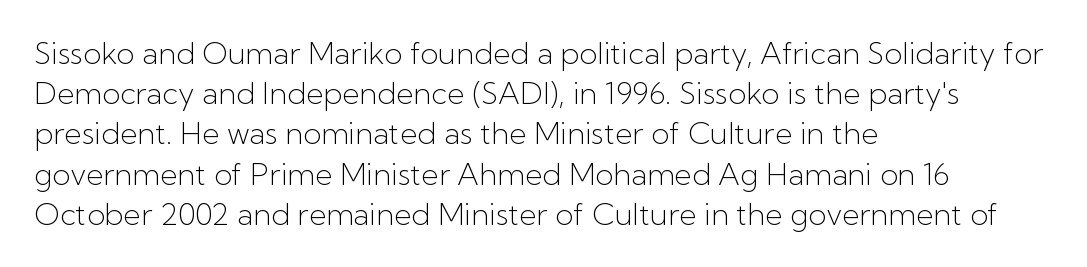
The image shows 30 px light sans-serif type, upright; set left-aligned, normal line spacing (1.34x), normal letter spacing, not underlined; low stroke contrast and a medium x-height.
